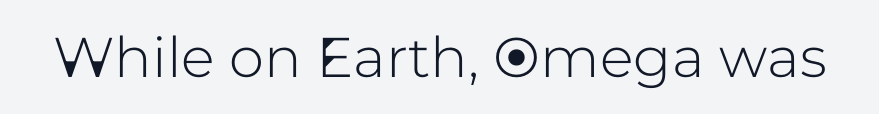
The letters carry no serifs — their stems end cleanly without finishing strokes. Words appear dense and cohesive because spacing is normal. Spacing verdict: proportional, widths tailored to each character. No italicization has been applied; the sample stays upright. The strip under each line holds only bare page.
